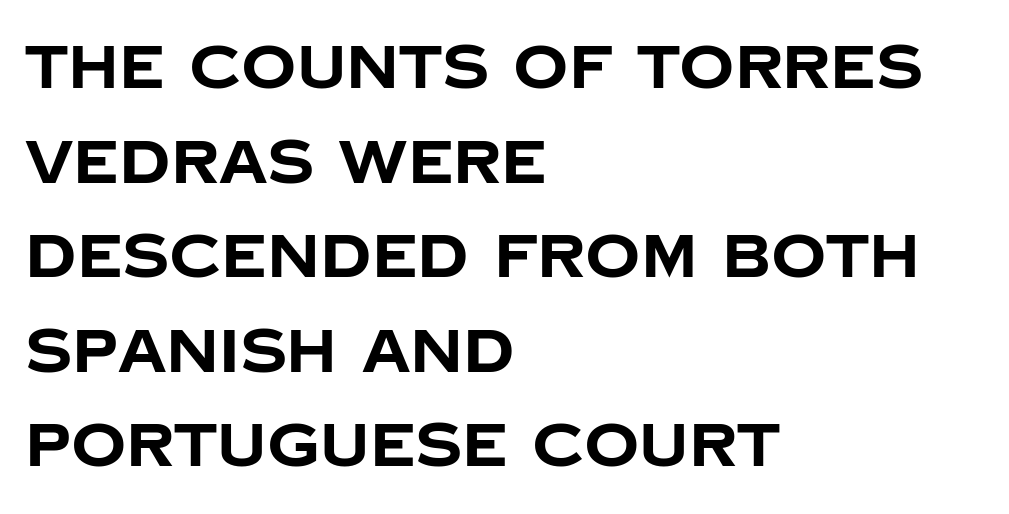
The image shows 61 px bold sans-serif type, upright; set left-aligned, normal line spacing (1.55x), normal letter spacing, not underlined; low stroke contrast and a large x-height.
